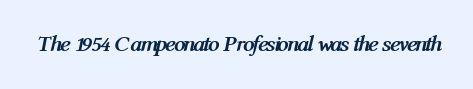
Q: Is the text bold? A: Yes.
Q: Is the text italic (slanted)? A: Yes, it leans right by about 12 degrees.
Q: Is the text underlined? A: No.
Q: Is the spacing between letters normal or unusually wide? A: Normal.
